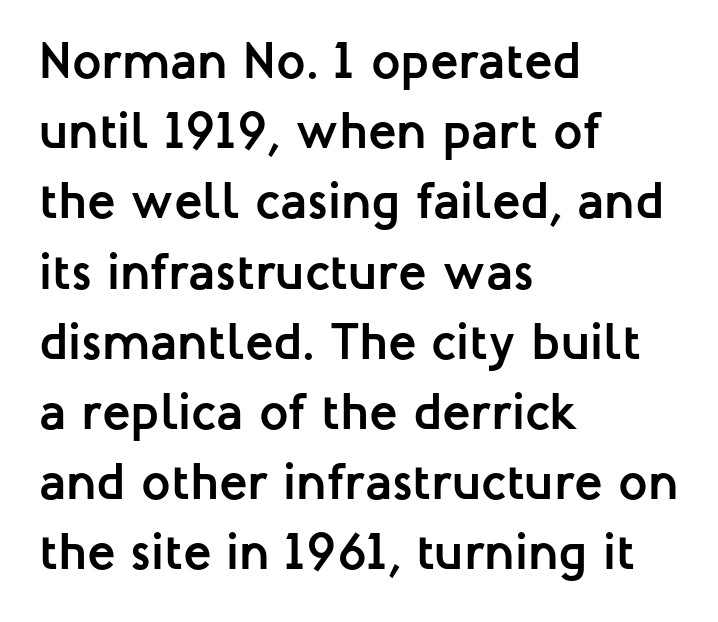
Typeset ragged right — the left edge is the straight one. This sample keeps an unexceptional amount of space between lines. A typesetter would label this face a sans. Posture: straight, roman, zero tilt. Set as a true bold cut, around the 700 mark. Look at the tracking — it's just the regular setting, nothing added.
